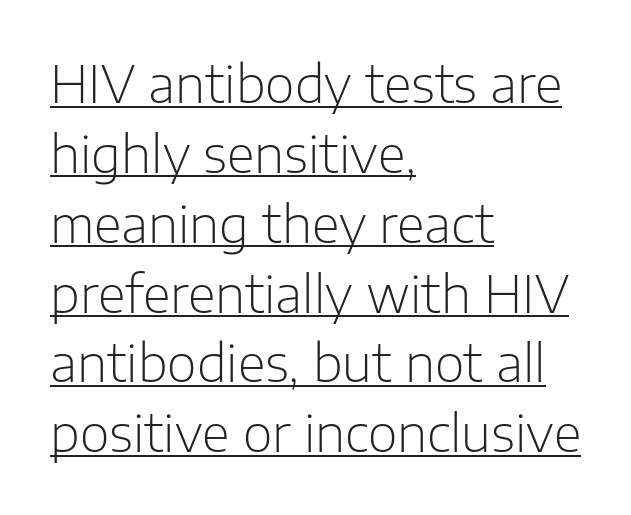
Students, observe the line beneath the letters — that is underlining. Alignment: flush left. No italicization has been applied; the sample stays upright. Nobody touched the tracking dial on this one. Compared with typical paragraphs, the rows here are spaced about the same.
